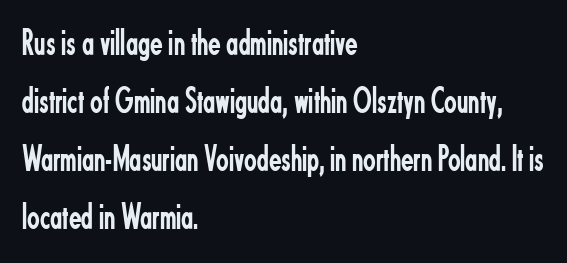
The image shows 37 px regular-weight, condensed sans-serif type, upright; set left-aligned, normal line spacing (1.57x), normal letter spacing, not underlined; low stroke contrast and a small x-height.
